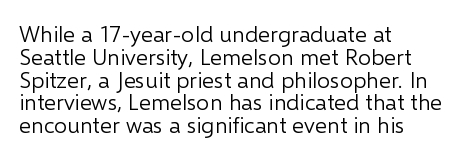
Q: Is the text bold? A: No.
Q: Is the text italic (slanted)? A: No, it is upright.
Q: Is the text underlined? A: No.
Q: How is the paragraph aligned? A: Left-aligned.
Q: Is the spacing between letters normal or unusually wide? A: Normal.
Q: Is the spacing between lines tight, normal or loose? A: Tight.
